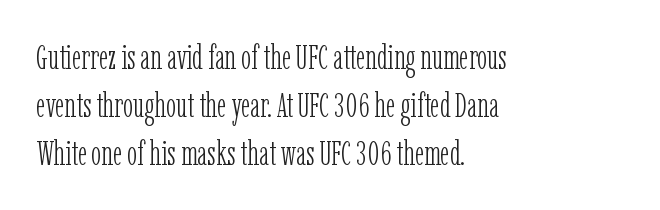
Q: Is the text bold? A: No.
Q: Is the text italic (slanted)? A: No, it is upright.
Q: Is the typeface a serif or a sans-serif typeface? A: Serif.
Q: Is the text underlined? A: No.
Q: How is the paragraph aligned? A: Left-aligned.
Q: Is the spacing between letters normal or unusually wide? A: Normal.
Q: Is the spacing between lines tight, normal or loose? A: Normal.
Q: Width (condensed, normal, or wide)? A: Condensed.
Q: Stroke contrast? A: Low.
Q: x-height? A: Medium.
Q: Monospaced? A: No.
